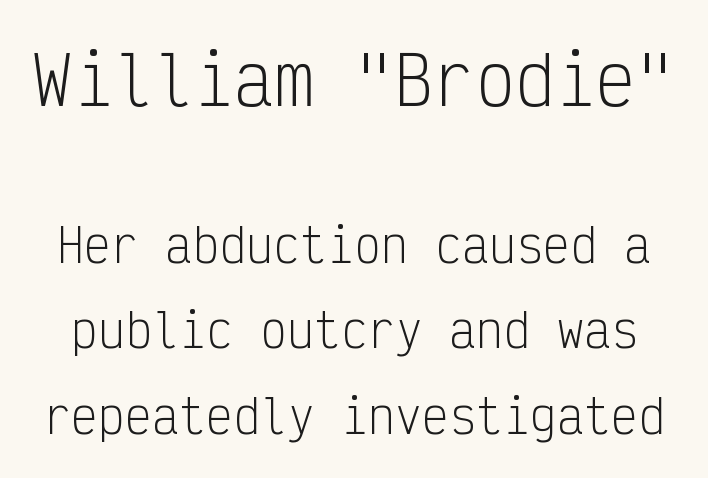
The image shows 67 px light, condensed sans-serif type, upright, monospaced; set loose line spacing (1.9x), normal letter spacing, not underlined; the first (top) block is 1.49x larger; low stroke contrast and a medium x-height.
